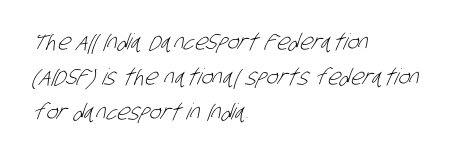
The image shows 22 px text type; set left-aligned, normal line spacing (1.58x), normal letter spacing, not underlined.
